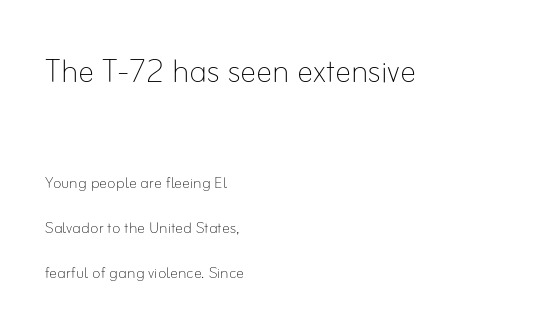
Q: Is the text bold? A: No.
Q: Is the text italic (slanted)? A: No, it is upright.
Q: Is the text underlined? A: No.
Q: How is the paragraph aligned? A: Left-aligned.
Q: Is the spacing between letters normal or unusually wide? A: Normal.
Q: Is the spacing between lines tight, normal or loose? A: Loose.
Q: Which block of text is set in a larger size, the first (top) or the second (bottom)? A: The first (top) one.
Q: Width (condensed, normal, or wide)? A: Normal.
Q: Stroke contrast? A: Low.
Q: x-height? A: Small.
Q: Monospaced? A: No.
